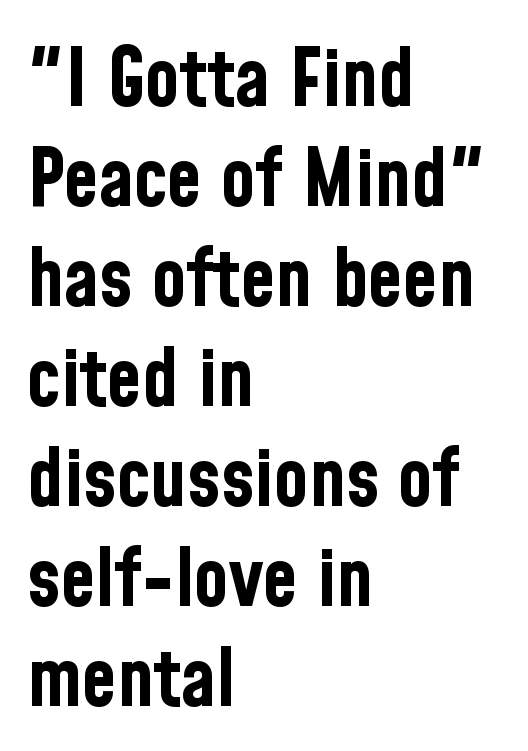
The baseline area is clear. Type style note: lacks serifs. Is this a fixed-width face? No — the glyphs have proportional, varying widths. A roman cut, with each character standing at attention.
